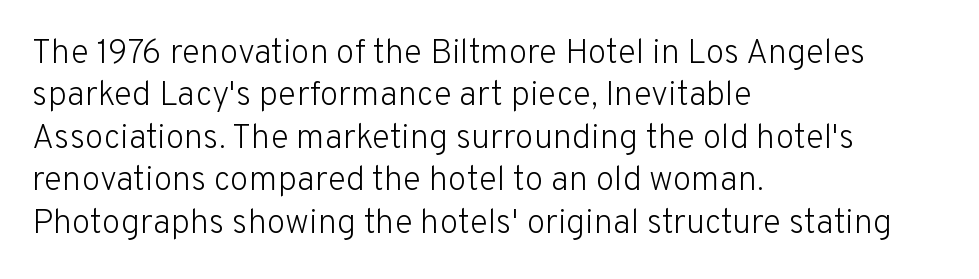
Q: Is the text bold? A: No.
Q: Is the text italic (slanted)? A: No, it is upright.
Q: Is the typeface a serif or a sans-serif typeface? A: Sans-serif.
Q: Is the text underlined? A: No.
Q: How is the paragraph aligned? A: Left-aligned.
Q: Is the spacing between letters normal or unusually wide? A: Normal.
Q: Is the spacing between lines tight, normal or loose? A: Normal.
Q: Width (condensed, normal, or wide)? A: Normal.
Q: Stroke contrast? A: Low.
Q: x-height? A: Medium.
Q: Monospaced? A: No.
